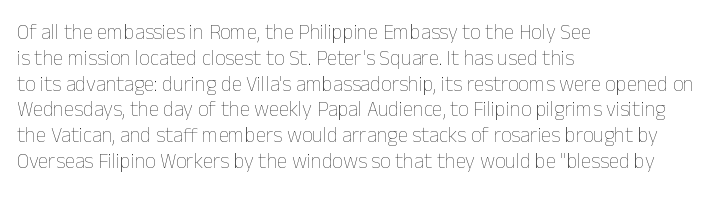
Visually the block forms a straight wall on the left and a jagged coastline on the right. This sample uses plain, unmodified letter spacing. The face looks like a standard text weight, possibly lighter. Check under the words: just untouched page. Does the lettering tilt? It doesn't — this is upright.
